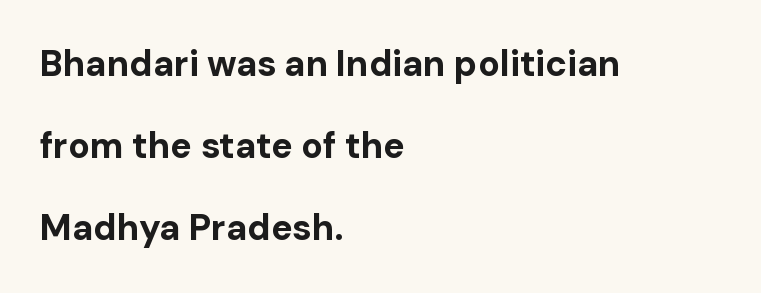
A typesetter would call this proportional, since set widths differ per character. The passage shown stacks its lines with a broad gap. No feet cap the strokes, marking this as sans-serif type. The string is rendered with underlining switched off. The passage shown is emphatically bold.
